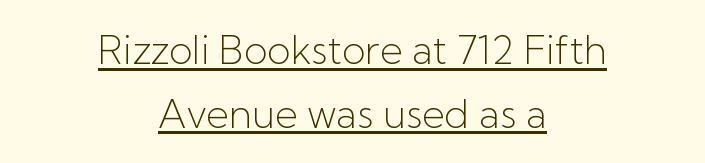
Q: Is the text bold? A: No.
Q: Is the text italic (slanted)? A: No, it is upright.
Q: Is the typeface a serif or a sans-serif typeface? A: Sans-serif.
Q: Is the text underlined? A: Yes.
Q: How is the paragraph aligned? A: Centered.
Q: Is the spacing between letters normal or unusually wide? A: Normal.
Q: Is the spacing between lines tight, normal or loose? A: Normal.
Q: Width (condensed, normal, or wide)? A: Normal.
Q: Stroke contrast? A: Low.
Q: x-height? A: Medium.
Q: Monospaced? A: No.
